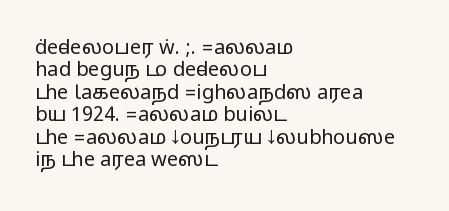
The gap between lines stays unmarked. Tall strokes in this sample are plumb rather than angled. How are the letters spaced? Ordinarily, with no added tracking. All the whitespace from short lines collects on the right.
